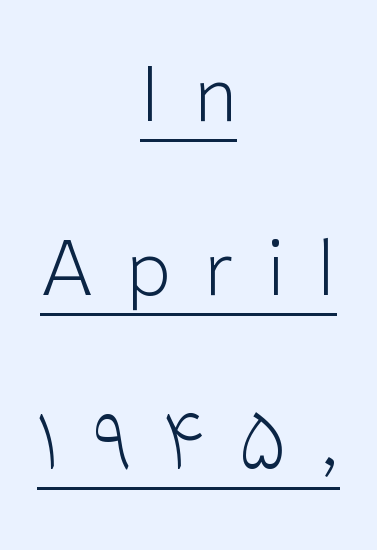
There is plenty of visible air inserted between adjacent glyphs. The letters advance in unequal steps, a hallmark of proportional type. The lines are spread far apart with generous leading. Unlike italic type, these characters show no tilt at all. Weight: regular or lighter. Check the space under the baseline: a stroke is drawn there.
